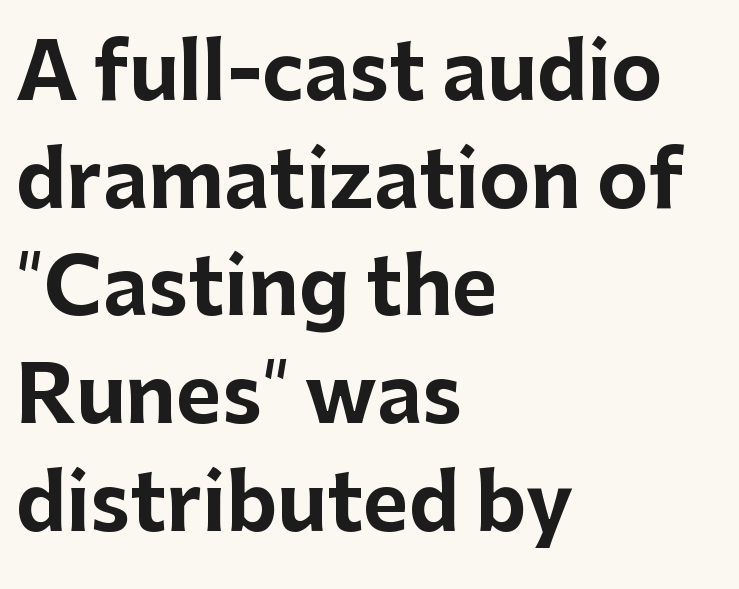
Q: Is the text bold? A: Yes.
Q: Is the text italic (slanted)? A: No, it is upright.
Q: Is the typeface a serif or a sans-serif typeface? A: Sans-serif.
Q: Is the text underlined? A: No.
Q: How is the paragraph aligned? A: Left-aligned.
Q: Is the spacing between letters normal or unusually wide? A: Normal.
Q: Is the spacing between lines tight, normal or loose? A: Normal.
Q: Width (condensed, normal, or wide)? A: Normal.
Q: Stroke contrast? A: Low.
Q: x-height? A: Medium.
Q: Monospaced? A: No.
